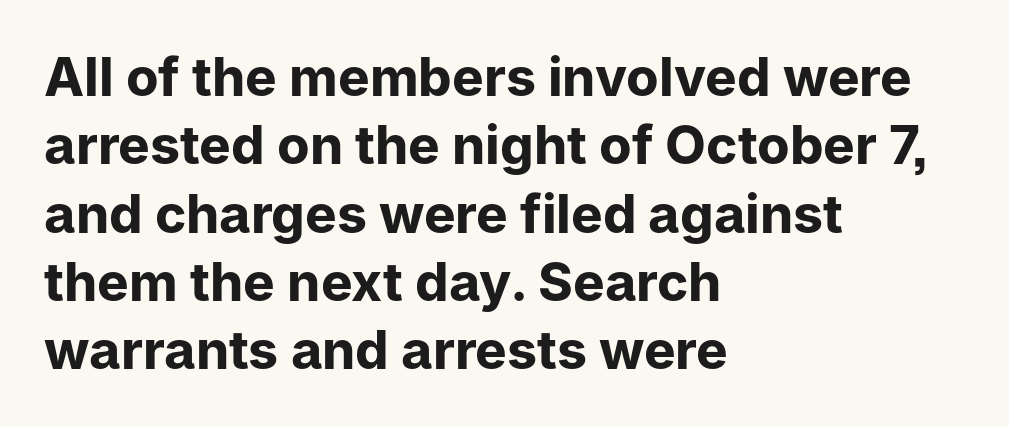
Q: Is the text bold? A: Yes.
Q: Is the text italic (slanted)? A: No, it is upright.
Q: Is the typeface a serif or a sans-serif typeface? A: Sans-serif.
Q: Is the text underlined? A: No.
Q: How is the paragraph aligned? A: Left-aligned.
Q: Is the spacing between letters normal or unusually wide? A: Normal.
Q: Is the spacing between lines tight, normal or loose? A: Normal.
Q: Width (condensed, normal, or wide)? A: Normal.
Q: Stroke contrast? A: Low.
Q: x-height? A: Medium.
Q: Monospaced? A: No.
